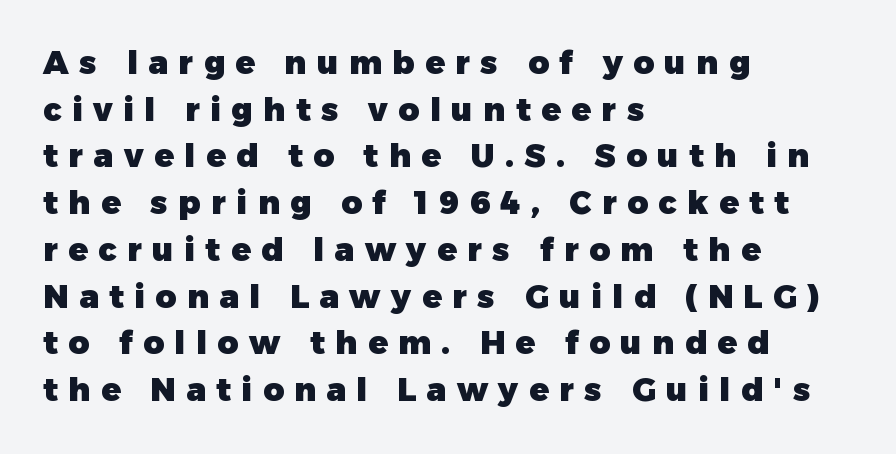
Q: Is the text bold? A: Yes.
Q: Is the text italic (slanted)? A: No, it is upright.
Q: Is the typeface a serif or a sans-serif typeface? A: Sans-serif.
Q: Is the text underlined? A: No.
Q: How is the paragraph aligned? A: Left-aligned.
Q: Is the spacing between letters normal or unusually wide? A: Unusually wide.
Q: Is the spacing between lines tight, normal or loose? A: Normal.
Q: Width (condensed, normal, or wide)? A: Normal.
Q: Stroke contrast? A: Low.
Q: x-height? A: Medium.
Q: Monospaced? A: No.
